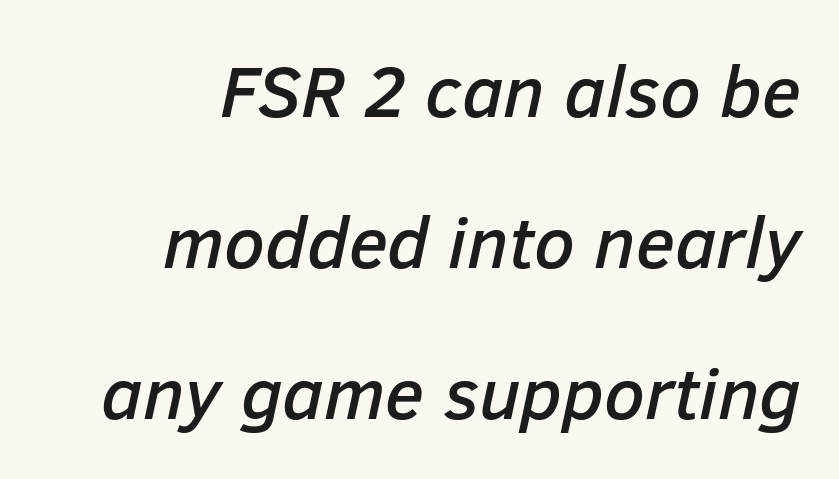
Q: Is the text italic (slanted)? A: Yes, it leans right by about 12 degrees.
Q: Is the text underlined? A: No.
Q: How is the paragraph aligned? A: Right-aligned.
Q: Is the spacing between letters normal or unusually wide? A: Normal.
Q: Is the spacing between lines tight, normal or loose? A: Loose.
Q: Width (condensed, normal, or wide)? A: Normal.
Q: Stroke contrast? A: Low.
Q: x-height? A: Medium.
Q: Monospaced? A: No.
